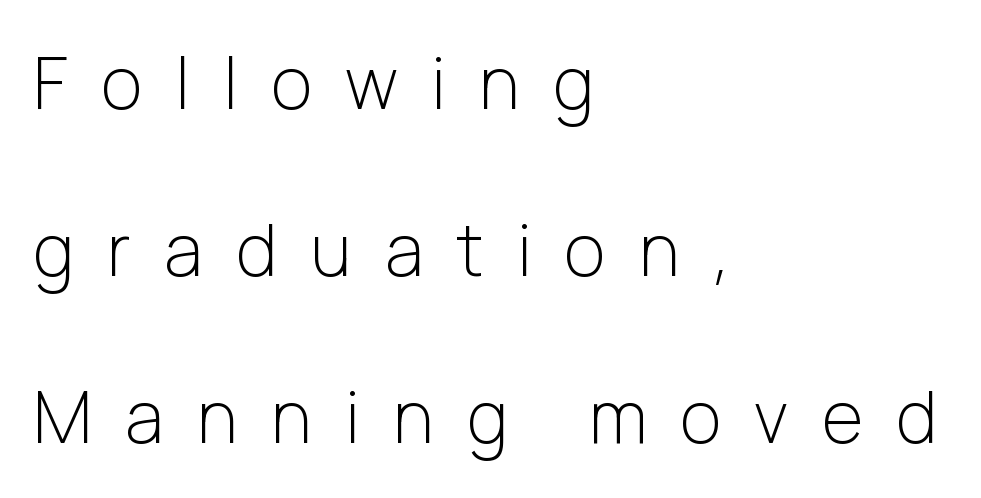
Q: Is the text bold? A: No.
Q: Is the text italic (slanted)? A: No, it is upright.
Q: Is the typeface a serif or a sans-serif typeface? A: Sans-serif.
Q: Is the text underlined? A: No.
Q: How is the paragraph aligned? A: Left-aligned.
Q: Is the spacing between letters normal or unusually wide? A: Unusually wide.
Q: Is the spacing between lines tight, normal or loose? A: Loose.
Q: Width (condensed, normal, or wide)? A: Normal.
Q: Stroke contrast? A: Low.
Q: x-height? A: Medium.
Q: Monospaced? A: No.
